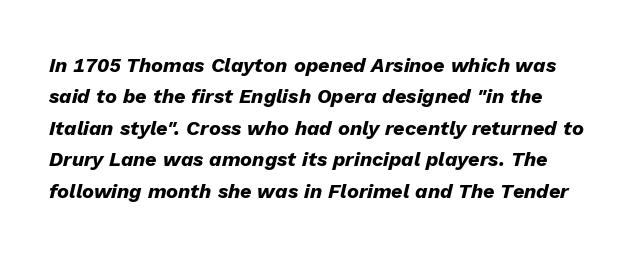
Q: Is the text bold? A: Yes.
Q: Is the text italic (slanted)? A: Yes, it leans right by about 13 degrees.
Q: Is the text underlined? A: No.
Q: Is the spacing between letters normal or unusually wide? A: Normal.
Q: Is the spacing between lines tight, normal or loose? A: Normal.
